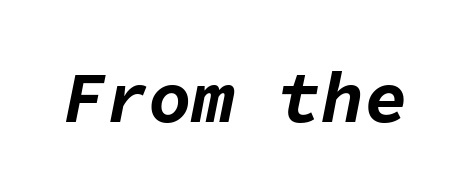
{"italic": "yes", "lean": "right", "slant_degrees": 11, "bold": "yes", "weight": "bold", "width": "normal", "stroke_contrast": "low", "x_height": "medium", "monospaced": "yes", "underline": "no", "letter_spacing": "normal", "letter_spacing_em": 0.0, "glyph_px": 72}
